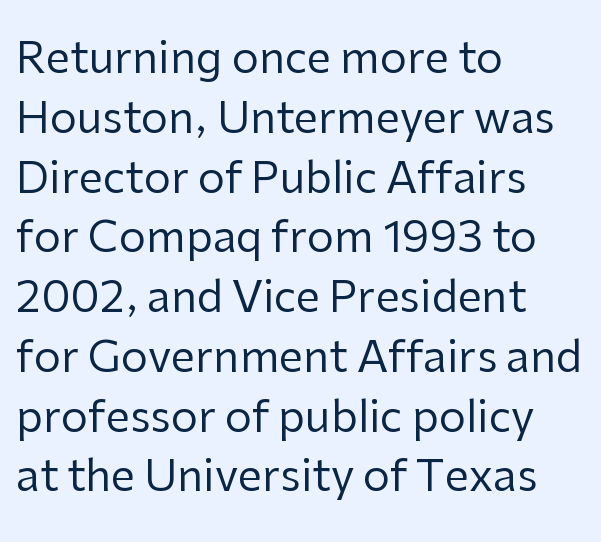
{"serif": "no", "italic": "no", "bold": "no", "weight": "regular", "width": "normal", "stroke_contrast": "low", "x_height": "medium", "monospaced": "no", "underline": "no", "align": "left", "line_spacing": "normal", "line_spacing_ratio": 1.39, "letter_spacing": "normal", "letter_spacing_em": 0.0, "glyph_px": 43}
